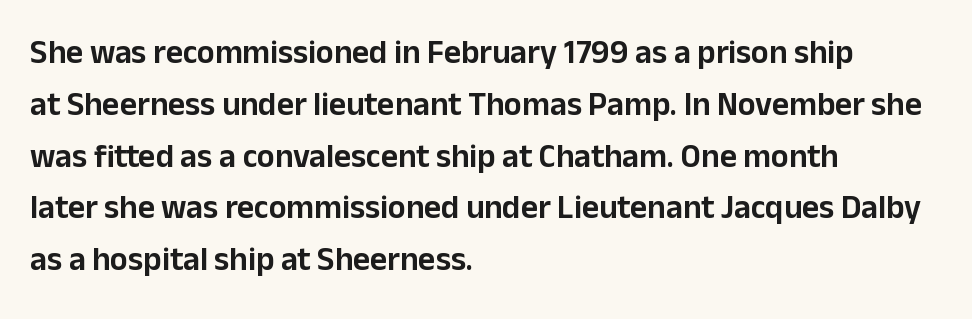
The image shows 33 px sans-serif type, upright; set left-aligned, normal line spacing (1.57x), normal letter spacing, not underlined; low stroke contrast and a medium x-height.
